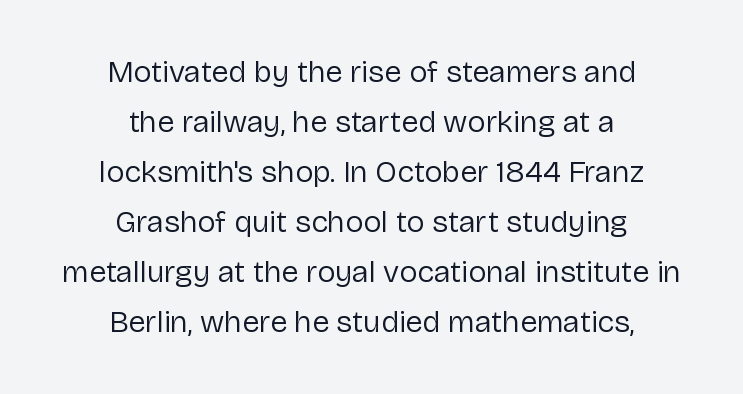
The image shows 31 px regular-weight sans-serif type, upright; set centered, normal line spacing (1.61x), normal letter spacing, not underlined; low stroke contrast and a medium x-height.
